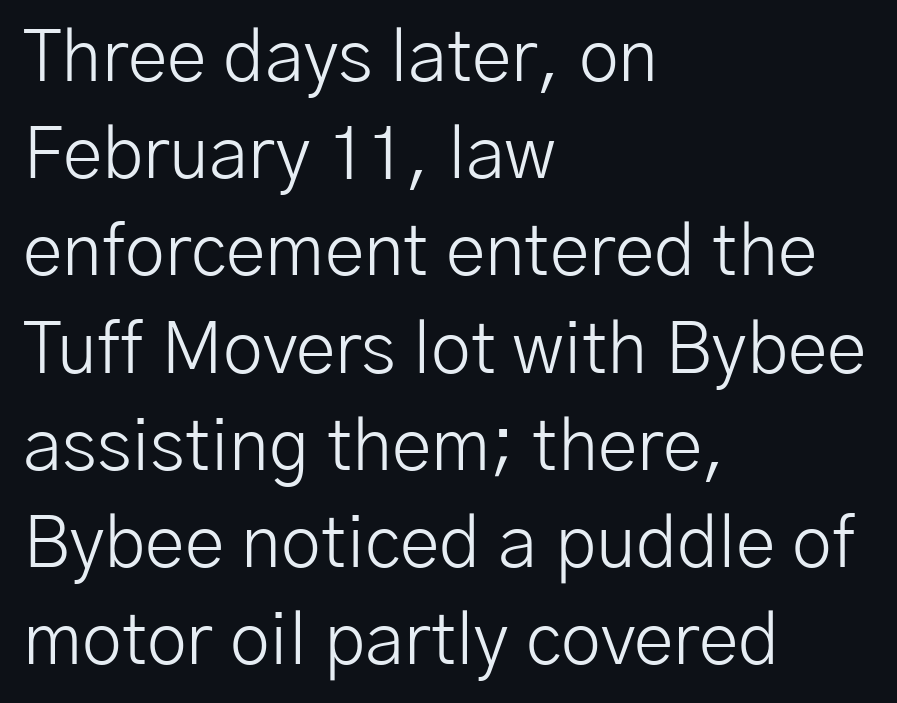
The image shows 72 px light sans-serif type, upright; set left-aligned, normal line spacing (1.35x), normal letter spacing, not underlined; low stroke contrast and a medium x-height.
